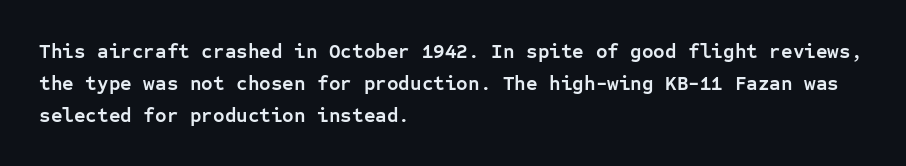
Q: Is the text bold? A: Yes.
Q: Is the text italic (slanted)? A: No, it is upright.
Q: Is the text underlined? A: No.
Q: How is the paragraph aligned? A: Left-aligned.
Q: Is the spacing between letters normal or unusually wide? A: Normal.
Q: Is the spacing between lines tight, normal or loose? A: Normal.
